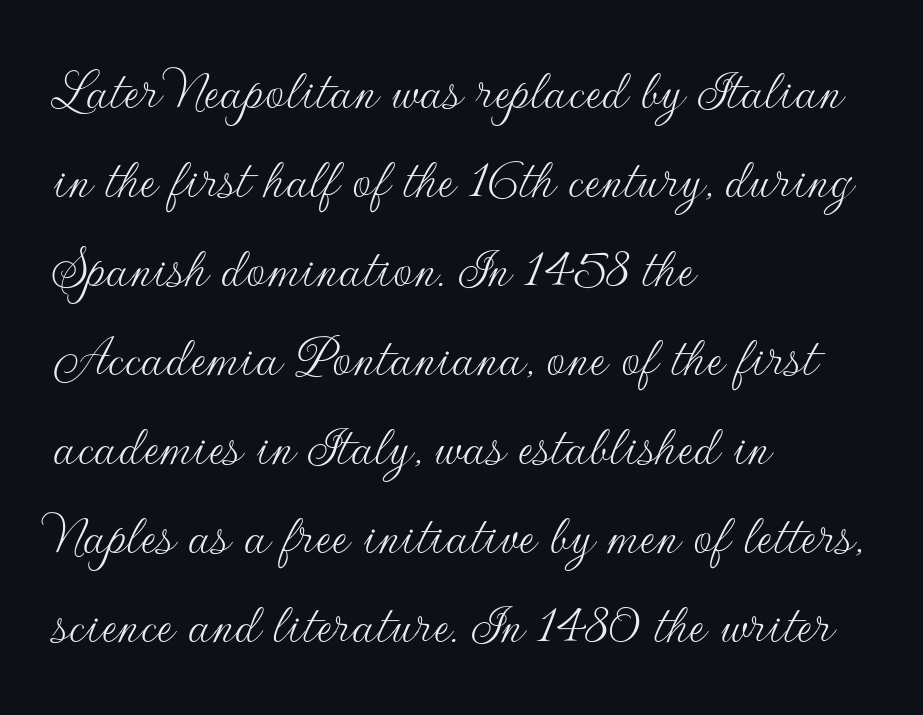
{"serif": "no", "bold": "no", "weight": "thin", "width": "normal", "stroke_contrast": "low", "x_height": "small", "monospaced": "no", "underline": "no", "align": "left", "line_spacing": "normal", "line_spacing_ratio": 1.46, "letter_spacing": "normal", "letter_spacing_em": 0.0, "glyph_px": 61}
